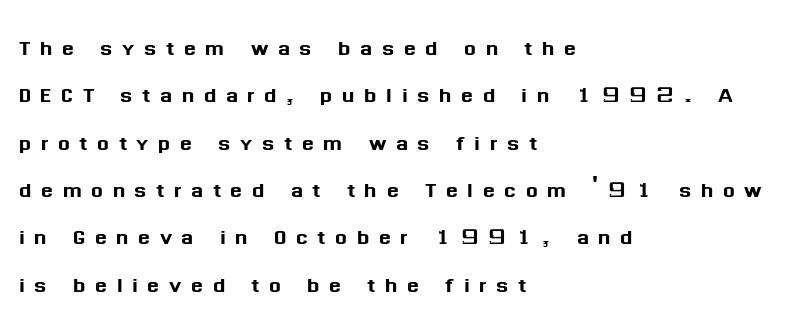
Q: Is the text italic (slanted)? A: No, it is upright.
Q: Is the typeface a serif or a sans-serif typeface? A: Sans-serif.
Q: Is the text underlined? A: No.
Q: How is the paragraph aligned? A: Left-aligned.
Q: Is the spacing between letters normal or unusually wide? A: Unusually wide.
Q: Is the spacing between lines tight, normal or loose? A: Normal.
Q: Width (condensed, normal, or wide)? A: Normal.
Q: Stroke contrast? A: Medium.
Q: x-height? A: Medium.
Q: Monospaced? A: No.
